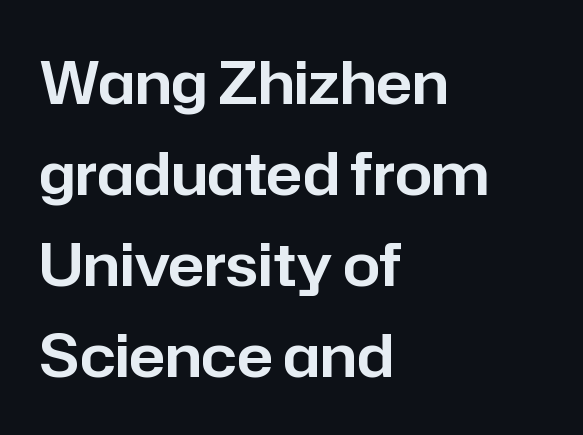
Q: Is the text italic (slanted)? A: No, it is upright.
Q: Is the typeface a serif or a sans-serif typeface? A: Sans-serif.
Q: Is the text underlined? A: No.
Q: How is the paragraph aligned? A: Left-aligned.
Q: Is the spacing between letters normal or unusually wide? A: Normal.
Q: Is the spacing between lines tight, normal or loose? A: Normal.
Q: Width (condensed, normal, or wide)? A: Normal.
Q: Stroke contrast? A: Low.
Q: x-height? A: Medium.
Q: Monospaced? A: No.
